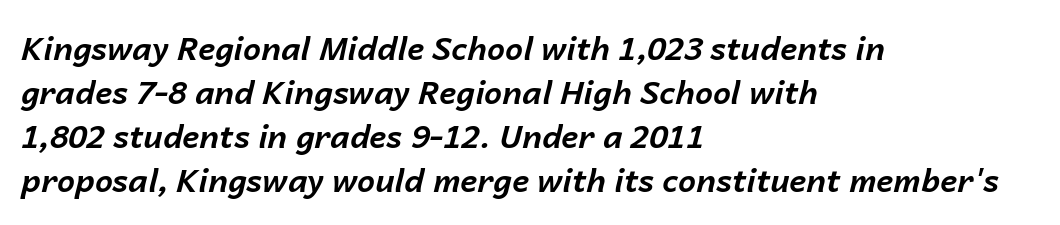
The image shows 32 px bold type, italic (leaning right); set left-aligned, normal line spacing (1.37x), normal letter spacing, not underlined; low stroke contrast and a medium x-height.
